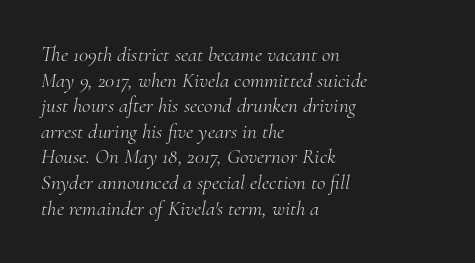
Q: Is the text bold? A: No.
Q: Is the text italic (slanted)? A: Yes, it leans right by about 10 degrees.
Q: Is the text underlined? A: No.
Q: How is the paragraph aligned? A: Left-aligned.
Q: Is the spacing between letters normal or unusually wide? A: Normal.
